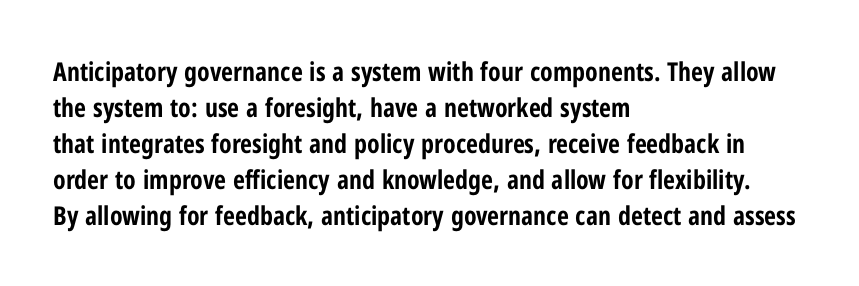
The image shows 26 px bold type, upright; set left-aligned, normal line spacing (1.38x), normal letter spacing, not underlined.
